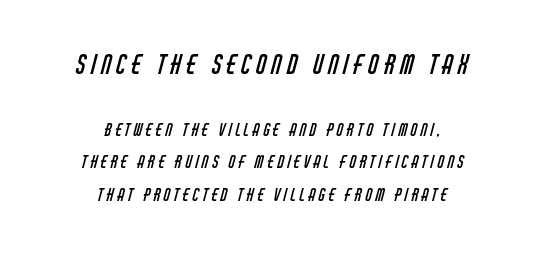
Caption: expanded tracking, letters set apart. Counters stay open thanks to moderate or lighter strokes. Larger block? The one above; the one below is distinctly smaller. A typesetter would call this leading open, well beyond the default. Casual observation: everything's sitting right in the middle.
